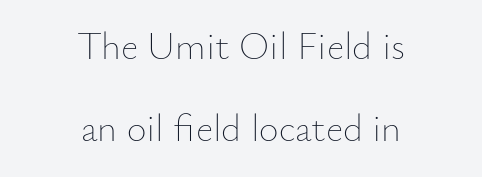
Characters follow at the spacing the type designer built in. Is this a heavy cut? Hardly; it is regular or lighter. The area under the type is left untouched. Summary of vertical rhythm: relaxed, with wide interline spacing.
